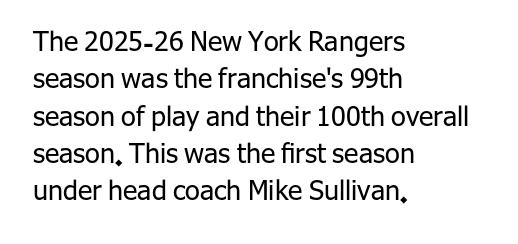
{"italic": "no", "bold": "no", "underline": "no", "align": "left", "line_spacing": "normal", "line_spacing_ratio": 1.38, "letter_spacing": "normal", "letter_spacing_em": 0.0, "glyph_px": 27}
